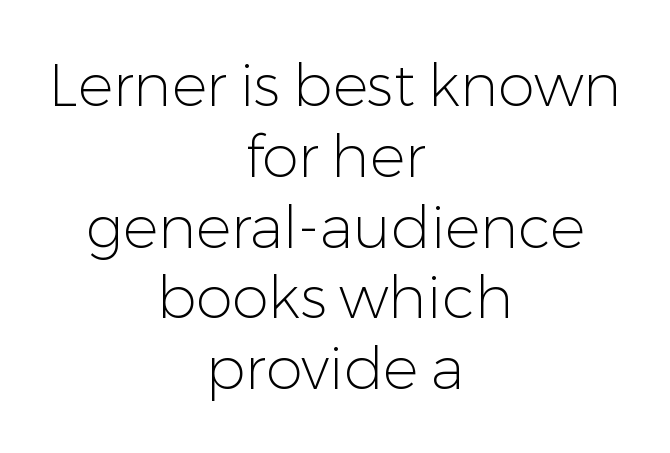
Ascenders rise straight up at ninety degrees. Casual observation: everything's sitting right in the middle. Here the designer chose a conventional face with non-uniform glyph widths. The gaps between neighbouring characters are ordinary and unremarkable. No feet cap the strokes, marking this as sans-serif type. The space directly below the letters is spotless.
